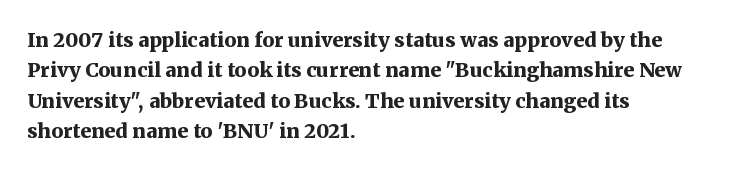
Heavy, bold letterforms. The rendering anchors every line to the left-hand side. The line-height multiplier appears to be the usual default. Style check: upright. There is no visible air inserted between adjacent glyphs. Descenders hang freely into open space.
